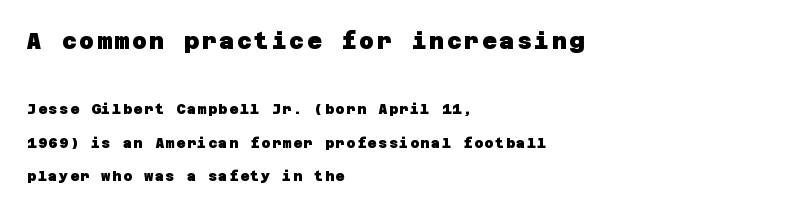
Q: Is the text bold? A: Yes.
Q: Is the text underlined? A: No.
Q: How is the paragraph aligned? A: Left-aligned.
Q: Is the spacing between lines tight, normal or loose? A: Loose.
Q: Which block of text is set in a larger size, the first (top) or the second (bottom)? A: The first (top) one.
